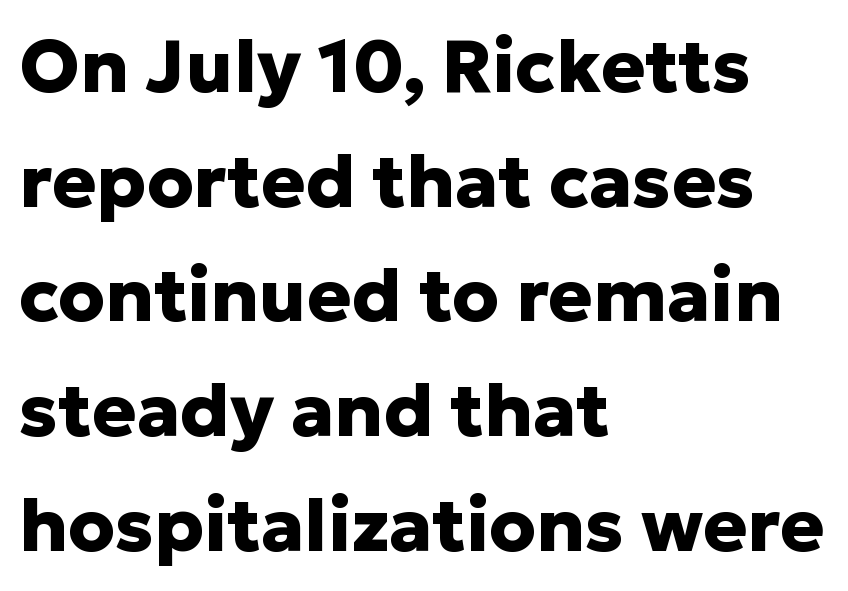
{"serif": "no", "italic": "no", "bold": "yes", "weight": "heavy", "width": "normal", "stroke_contrast": "low", "x_height": "medium", "monospaced": "no", "underline": "no", "align": "left", "line_spacing": "normal", "line_spacing_ratio": 1.55, "letter_spacing": "normal", "letter_spacing_em": 0.0, "glyph_px": 74}
